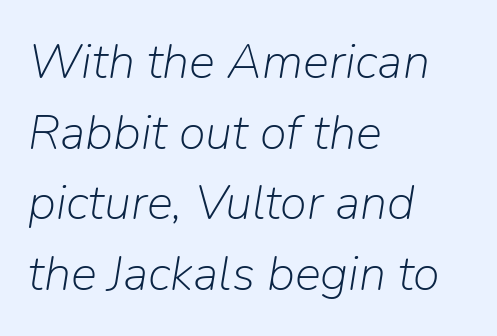
The image shows 49 px light type, italic (leaning right); set left-aligned, normal line spacing (1.44x), normal letter spacing, not underlined; low stroke contrast and a medium x-height.
